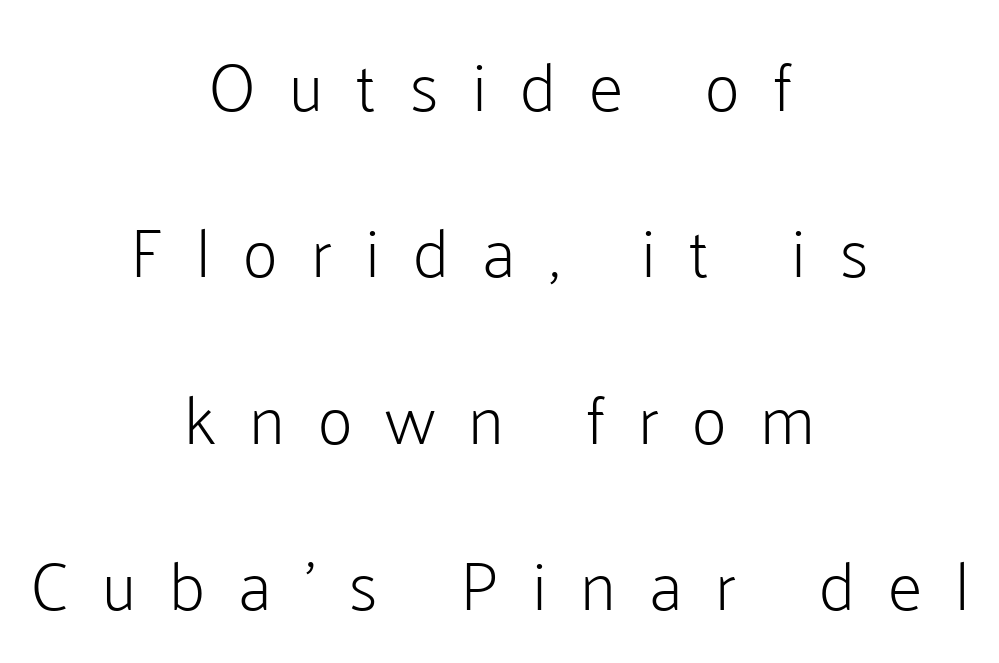
The space beneath each line is pristine and unruled. This sample uses expanded letter spacing, leaving extra air between glyphs. Typeset on center — no edge is straight. The passage shown is typed in a proportional face where columns would drift. Stems here are at most as thick as an everyday book face.
